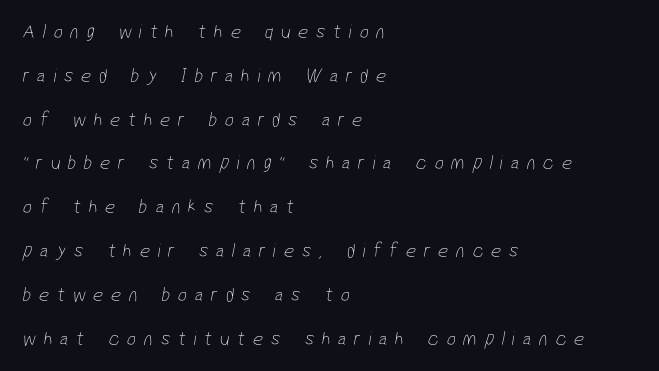
Q: Is the text bold? A: No.
Q: Is the text underlined? A: No.
Q: How is the paragraph aligned? A: Left-aligned.
Q: Is the spacing between letters normal or unusually wide? A: Unusually wide.
Q: Is the spacing between lines tight, normal or loose? A: Loose.
